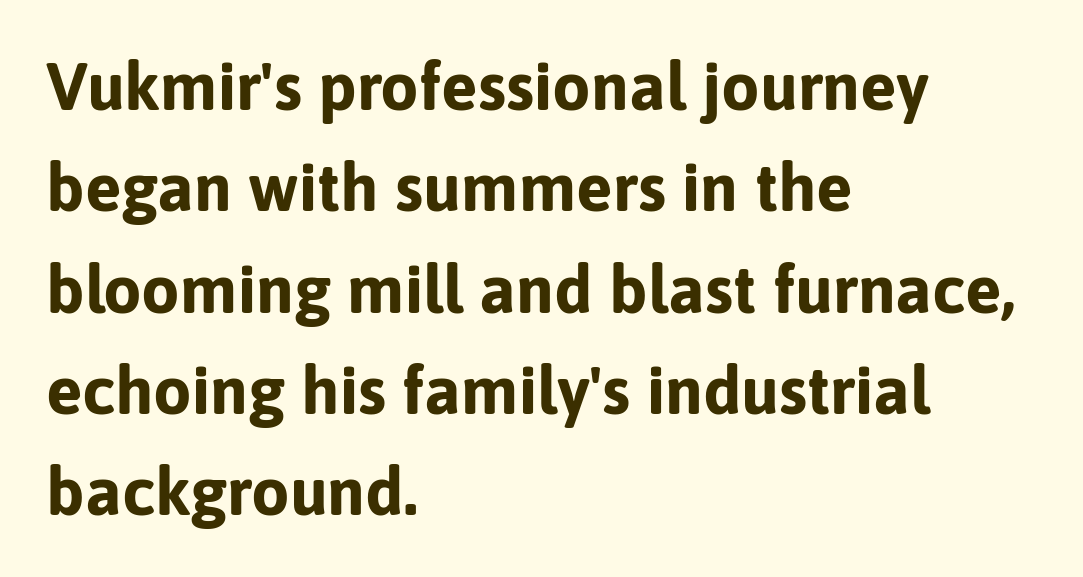
Q: Is the text bold? A: Yes.
Q: Is the text italic (slanted)? A: No, it is upright.
Q: Is the typeface a serif or a sans-serif typeface? A: Sans-serif.
Q: Is the text underlined? A: No.
Q: How is the paragraph aligned? A: Left-aligned.
Q: Is the spacing between letters normal or unusually wide? A: Normal.
Q: Is the spacing between lines tight, normal or loose? A: Normal.
Q: Width (condensed, normal, or wide)? A: Normal.
Q: Stroke contrast? A: Low.
Q: x-height? A: Medium.
Q: Monospaced? A: No.
